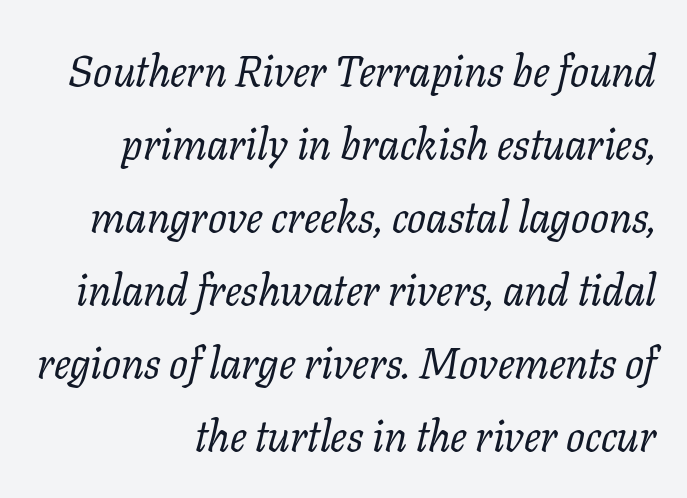
{"serif": "yes", "italic": "yes", "lean": "right", "slant_degrees": 11, "bold": "no", "weight": "regular", "width": "normal", "stroke_contrast": "low", "x_height": "medium", "monospaced": "no", "underline": "no", "align": "right", "line_spacing": "normal", "line_spacing_ratio": 1.66, "letter_spacing": "normal", "letter_spacing_em": 0.0, "glyph_px": 44}
